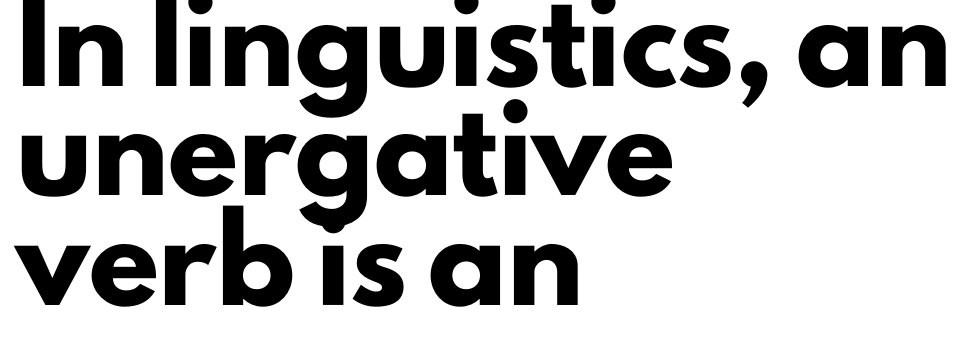
{"serif": "no", "italic": "no", "bold": "yes", "weight": "heavy", "width": "normal", "stroke_contrast": "low", "x_height": "small", "monospaced": "no", "underline": "no", "align": "left", "line_spacing": "normal", "line_spacing_ratio": 1.42, "letter_spacing": "normal", "letter_spacing_em": 0.0, "glyph_px": 77}
